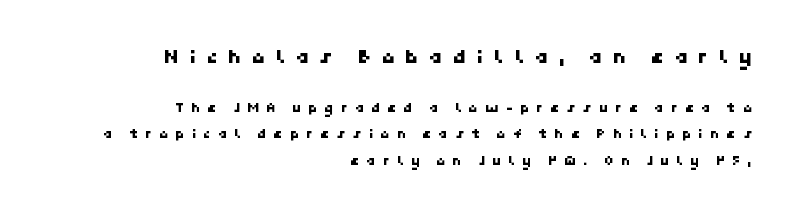
Spacing between characters has been opened up far beyond the box default. Scale decreases going downward across the two blocks. Each line ends at the same right margin while the left side varies. Glance below the letters and you will spot only blank space.
